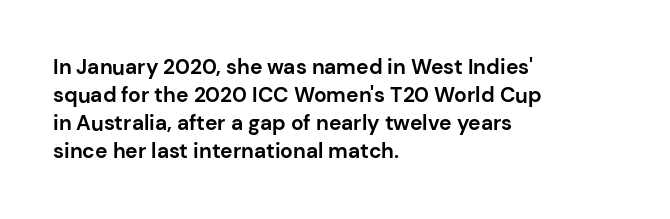
Anything drawn beneath the words? Only blank space. Evenly set lines give the paragraph a standard silhouette. In CSS terms this would be text-align: left. The font's upright variant was chosen for this text. Strokes here are thick enough to call this a true bold.
